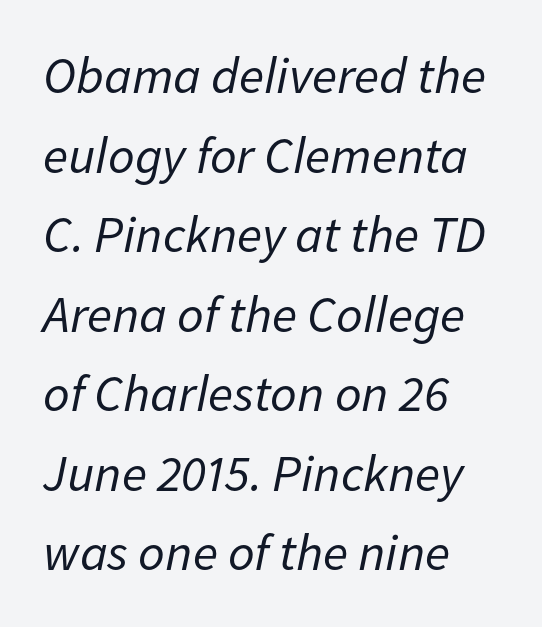
Q: Is the text bold? A: No.
Q: Is the text italic (slanted)? A: Yes, it leans right by about 11 degrees.
Q: Is the text underlined? A: No.
Q: How is the paragraph aligned? A: Left-aligned.
Q: Is the spacing between letters normal or unusually wide? A: Normal.
Q: Is the spacing between lines tight, normal or loose? A: Normal.
Q: Width (condensed, normal, or wide)? A: Normal.
Q: Stroke contrast? A: Low.
Q: x-height? A: Medium.
Q: Monospaced? A: No.
